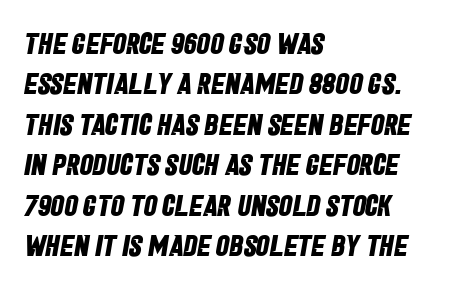
Teacher's note: observe the even left margin — that is flush-left alignment. Honestly, the row spacing looks completely unremarkable. The foot of each line stays bare and open. Notice how thick the strokes are: this is what a full bold looks like. Tracking here is standard; glyphs follow each other at the usual distance.
